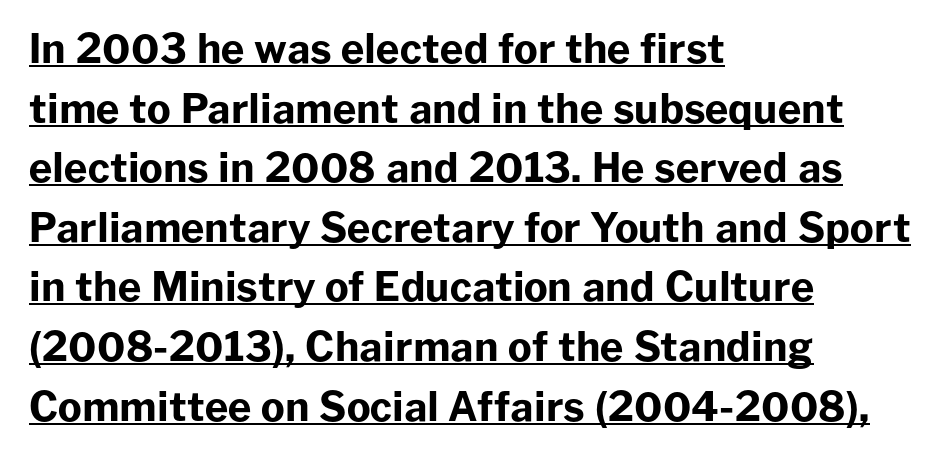
Q: Is the text bold? A: Yes.
Q: Is the text italic (slanted)? A: No, it is upright.
Q: Is the typeface a serif or a sans-serif typeface? A: Sans-serif.
Q: Is the text underlined? A: Yes.
Q: How is the paragraph aligned? A: Left-aligned.
Q: Is the spacing between letters normal or unusually wide? A: Normal.
Q: Is the spacing between lines tight, normal or loose? A: Normal.
Q: Width (condensed, normal, or wide)? A: Normal.
Q: Stroke contrast? A: Low.
Q: x-height? A: Medium.
Q: Monospaced? A: No.
